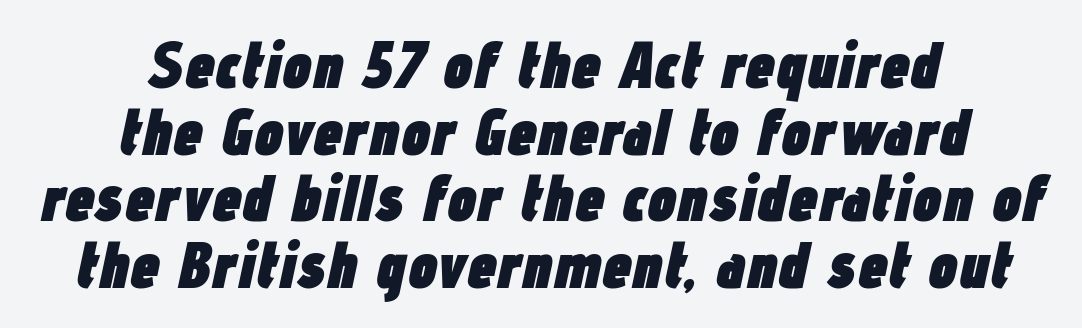
{"italic": "yes", "lean": "right", "slant_degrees": 12, "bold": "yes", "weight": "heavy", "width": "condensed", "stroke_contrast": "low", "x_height": "medium", "monospaced": "no", "underline": "no", "align": "center", "line_spacing": "tight", "line_spacing_ratio": 1.01, "letter_spacing": "normal", "letter_spacing_em": 0.0, "glyph_px": 66}
